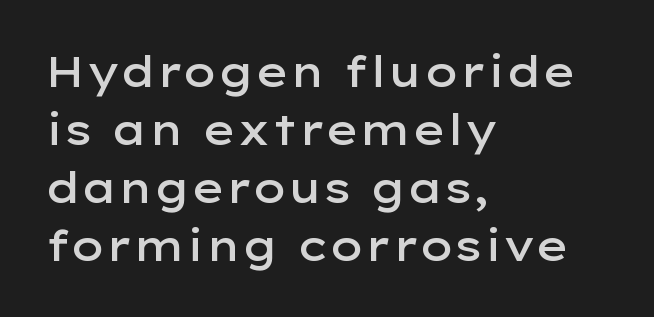
{"serif": "no", "italic": "no", "bold": "semi", "weight": "semibold", "width": "wide", "stroke_contrast": "low", "x_height": "medium", "monospaced": "no", "underline": "no", "align": "left", "line_spacing": "normal", "line_spacing_ratio": 1.38, "letter_spacing": "normal", "letter_spacing_em": 0.0, "glyph_px": 42}
